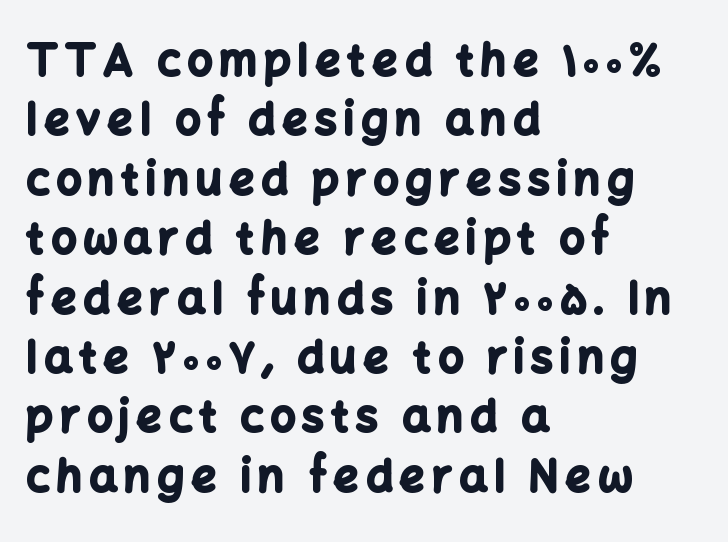
The image shows 44 px bold sans-serif type, upright; set left-aligned, normal line spacing (1.35x), not underlined; low stroke contrast and a medium x-height.
